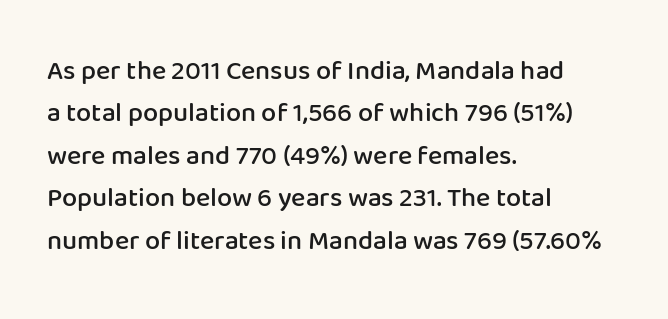
Caption: multi-line text, flush left, ragged right. Compared with typical body copy, the letter spacing here is the same. In terms of leading, this rendering sits right in the middle. Underlining? Definitely not there. How heavy is the stroke? Medium-heavy — a semibold, shy of bold. Style check: upright.
